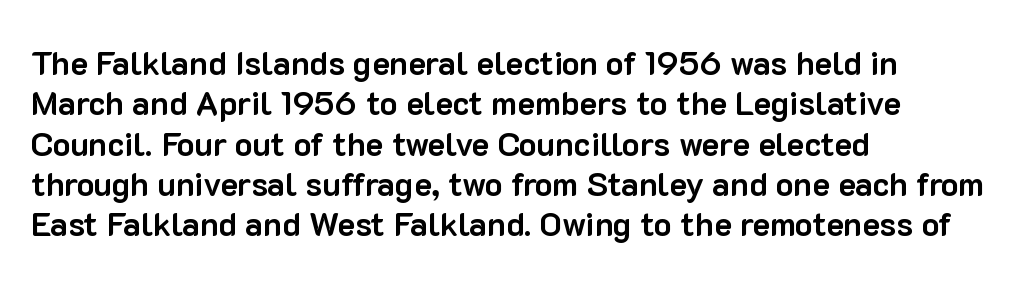
Anything drawn beneath the words? Only blank space. Looks like regular typesetting: each glyph gets only the width it needs. Nothing unusual about the tracking: characters are spaced as the font intends. Does the type have serifs? No, each stem ends abruptly. Is there any slant? The stems are plumb. Is the type bold? Yes — the strokes are clearly thick and heavy.
